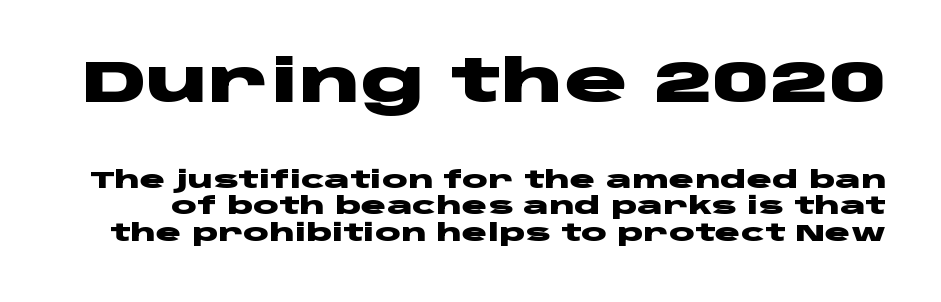
On the weight axis this lands at bold, roughly 700. Block one is the big one; block two sits smaller underneath. The rendering uses a small line-height, squeezing the rows. To sum up the face: it is a sans, with no serifs. The foot of each line stays bare and open. Default kerning and tracking; the words read as compact shapes.
